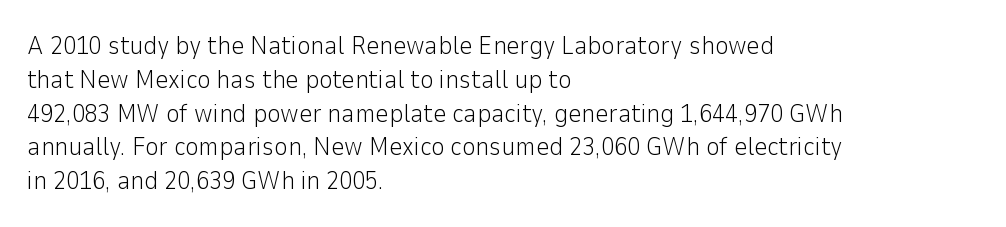
Descenders are the only things crossing below the line. Vertical strokes here are truly vertical. Compared with typical paragraphs, the rows here are spaced about the same. The setting favours the left margin, as ordinary paragraphs usually do.
